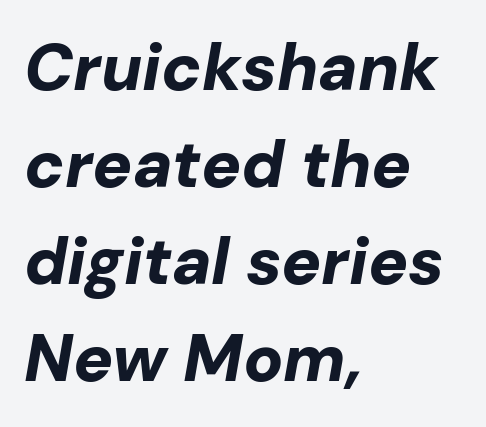
Compared with typical paragraphs, the rows here are spaced about the same. The passage is arranged the way most books set body copy — flush left. Quick note: underline off. Note the varied advance widths — an 'i' is clearly narrower than an 'm'. The line texture is even and compact thanks to regular tracking.
